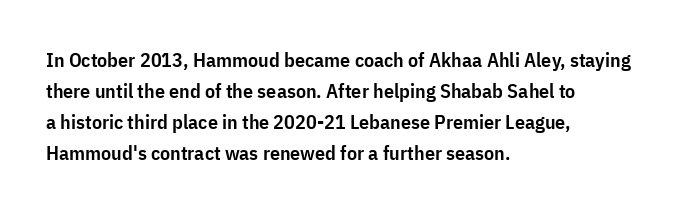
{"italic": "no", "bold": "semi", "underline": "no", "align": "left", "line_spacing": "normal", "line_spacing_ratio": 1.55, "letter_spacing": "normal", "letter_spacing_em": 0.0, "glyph_px": 20}
